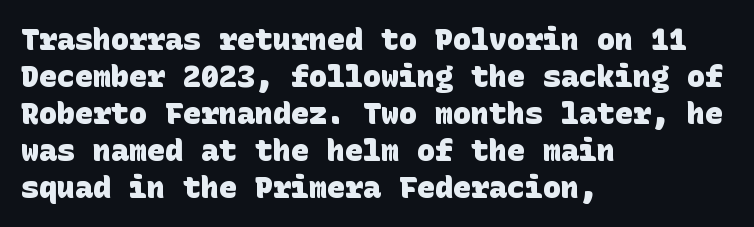
The image shows 30 px heavy sans-serif type; set left-aligned, line spacing 1.23x, normal letter spacing, not underlined; low stroke contrast and a large x-height.
